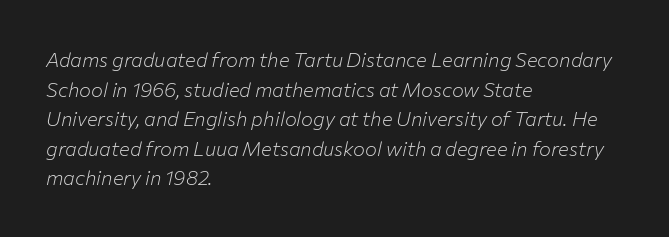
The image shows 20 px text type, italic (leaning right); set left-aligned, normal line spacing (1.48x), normal letter spacing, not underlined.
